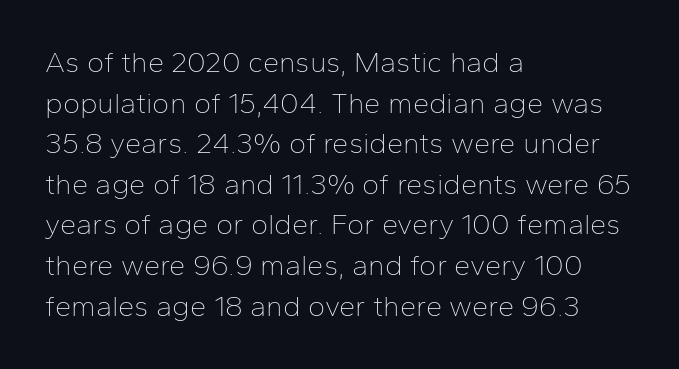
Stroke terminals: plain, sans-serif. The specimen omits any rule beneath the text block's lines. Layout note: lines flush left. Posture: straight, roman, zero tilt. Standard letterfit; no display-style spreading of the glyphs.
